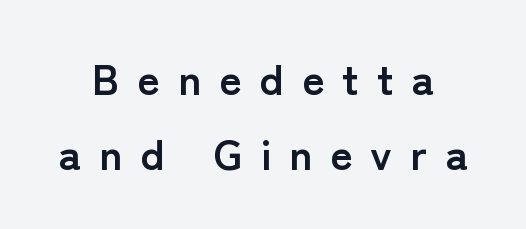
{"serif": "no", "italic": "no", "bold": "yes", "weight": "semibold", "width": "normal", "stroke_contrast": "low", "x_height": "medium", "monospaced": "no", "underline": "no", "line_spacing_ratio": 1.75, "letter_spacing": "wide", "letter_spacing_em": 0.42, "glyph_px": 43}
